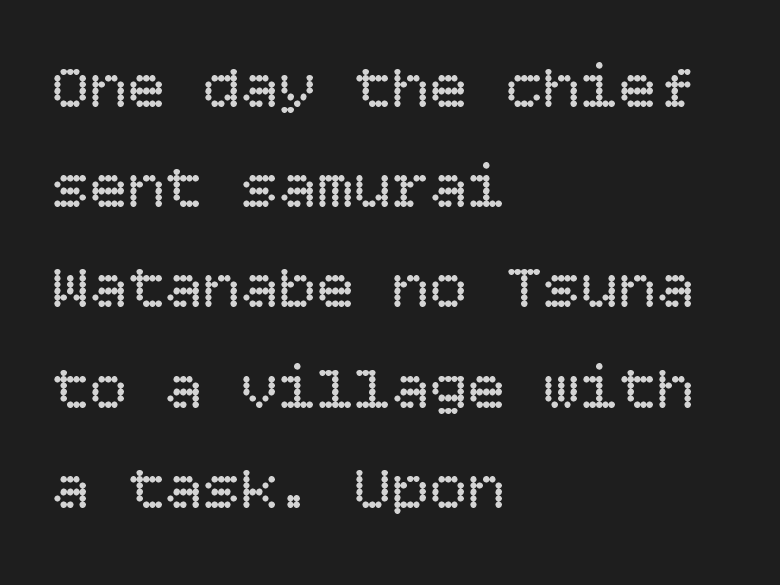
Honestly, there is no underline to notice here at all. Glyph-to-glyph distance matches everyday printed text. Is the stroke heavy? The answer is a plain regular-or-lighter. The specimen reads as upright at a glance. Summary of vertical rhythm: regular, with standard interline spacing. The rag falls on the right side of this text block.
